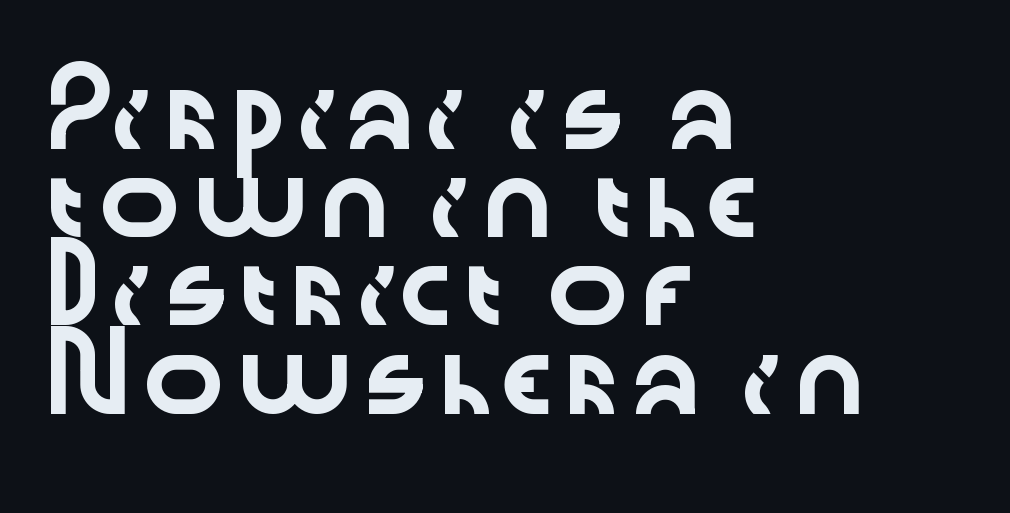
Is this a sans? Yes — the strokes have no serifs. Every row of glyphs begins at an identical x-position on the left. If you drew a line through each stem, it would be perfectly vertical. Does extra space separate the letters? No, they use regular spacing.
